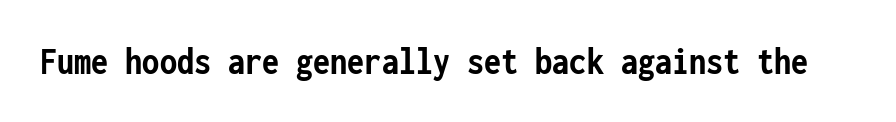
Q: Is the text bold? A: Yes.
Q: Is the text italic (slanted)? A: No, it is upright.
Q: Is the typeface a serif or a sans-serif typeface? A: Sans-serif.
Q: Is the text underlined? A: No.
Q: Is the spacing between letters normal or unusually wide? A: Normal.
Q: Width (condensed, normal, or wide)? A: Condensed.
Q: Stroke contrast? A: Low.
Q: x-height? A: Medium.
Q: Monospaced? A: Yes.
